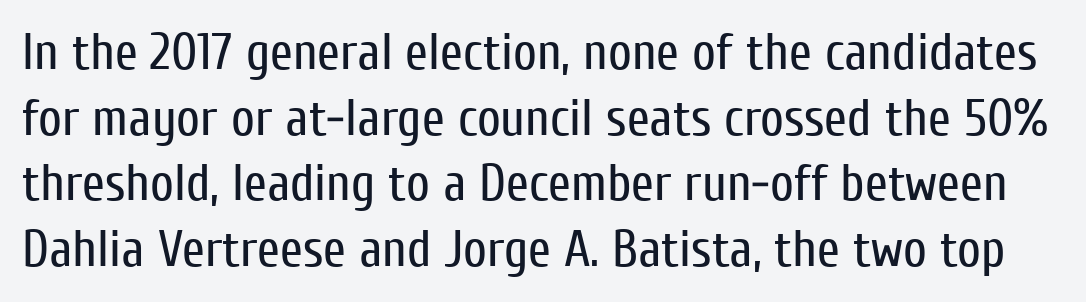
The image shows 52 px regular-weight, condensed sans-serif type, upright; set normal line spacing (1.26x), normal letter spacing, not underlined; low stroke contrast and a medium x-height.
